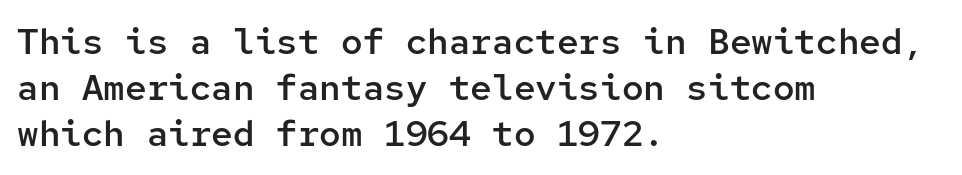
Q: Is the text bold? A: Semi-bold.
Q: Is the text italic (slanted)? A: No, it is upright.
Q: Is the typeface a serif or a sans-serif typeface? A: Sans-serif.
Q: Is the text underlined? A: No.
Q: How is the paragraph aligned? A: Left-aligned.
Q: Is the spacing between letters normal or unusually wide? A: Normal.
Q: Is the spacing between lines tight, normal or loose? A: Normal.
Q: Width (condensed, normal, or wide)? A: Normal.
Q: Stroke contrast? A: Low.
Q: x-height? A: Medium.
Q: Monospaced? A: Yes.
